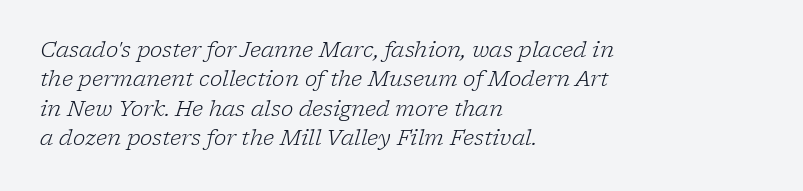
{"italic": "yes", "lean": "right", "slant_degrees": 17, "bold": "no", "underline": "no", "align": "left", "line_spacing": "normal", "line_spacing_ratio": 1.4, "letter_spacing": "normal", "letter_spacing_em": 0.0, "glyph_px": 21}
